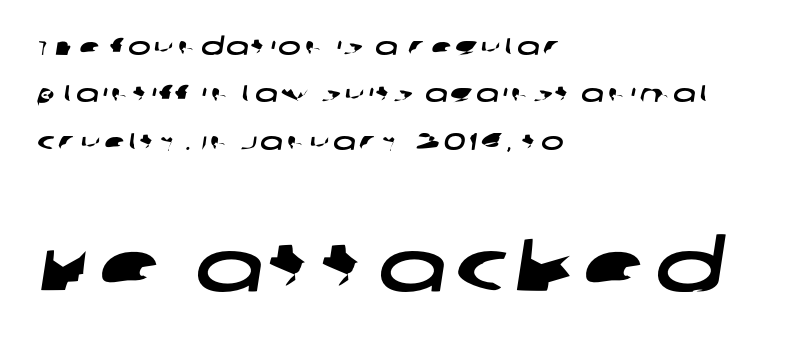
The text was rendered using a sans face with plain stroke endings. Caption: upper text group reduced, lower text group enlarged. You could fit nearly another row in the gap between these rows. Proportional: the letters do not fall into vertical columns. Honestly, there is no underline to notice here at all.
